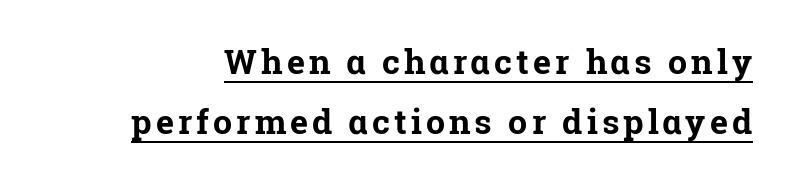
{"serif": "yes", "italic": "no", "bold": "yes", "weight": "bold", "width": "normal", "stroke_contrast": "low", "x_height": "medium", "monospaced": "no", "underline": "yes", "line_spacing_ratio": 1.77, "glyph_px": 34}
